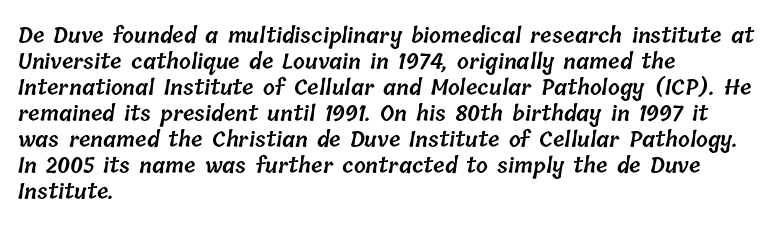
Check the space under the baseline: it is left empty. The horizontal fit of the characters is conventional and even. Notice the strokes are somewhat thickened but not fully heavy: this is a semibold. Which margin do the lines hug? The left one — the right edge is uneven.
